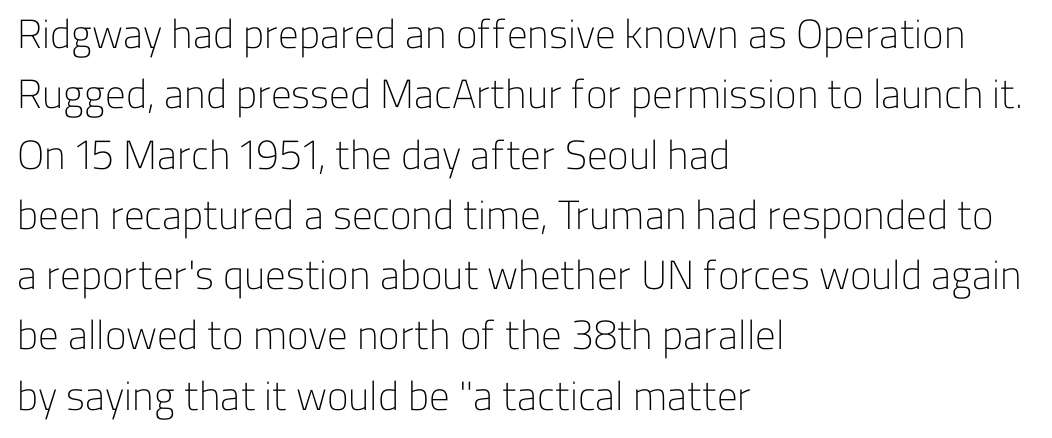
The image shows 41 px light sans-serif type, upright; set left-aligned, normal line spacing (1.47x), normal letter spacing, not underlined; low stroke contrast and a medium x-height.
